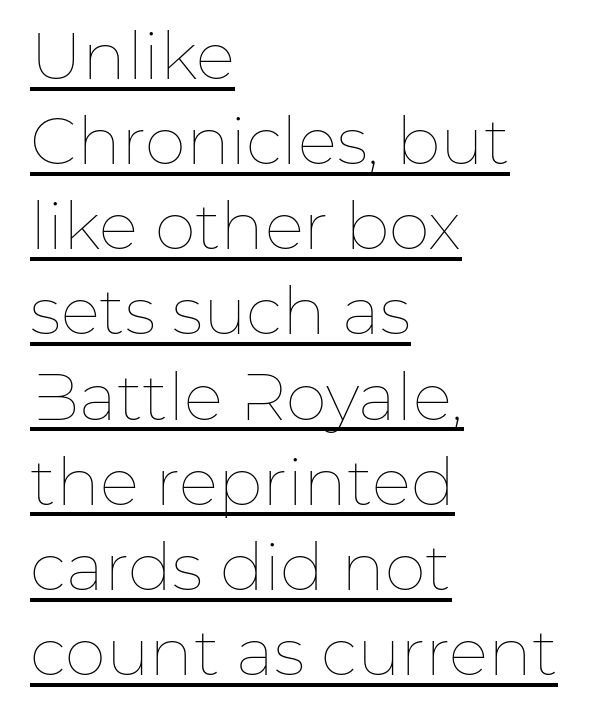
Words appear dense and cohesive because spacing is normal. Note the varied advance widths — an 'i' is clearly narrower than an 'm'. Decoration check: the copy is underlined. Counters stay open thanks to moderate or lighter strokes.
